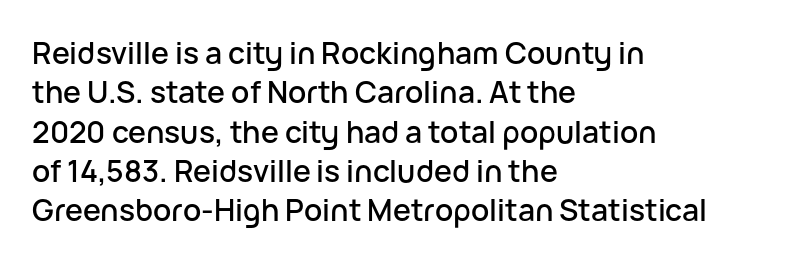
{"serif": "no", "italic": "no", "width": "normal", "stroke_contrast": "low", "x_height": "medium", "monospaced": "no", "underline": "no", "align": "left", "line_spacing": "normal", "line_spacing_ratio": 1.31, "letter_spacing": "normal", "letter_spacing_em": 0.0, "glyph_px": 30}
